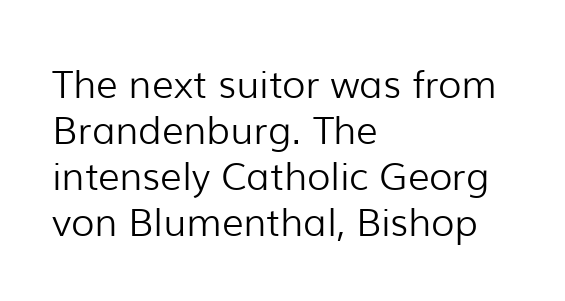
The image shows 38 px light sans-serif type, upright; set left-aligned, line spacing 1.21x, normal letter spacing, not underlined; low stroke contrast and a medium x-height.
